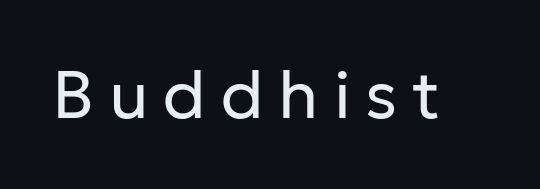
Q: Is the text bold? A: No.
Q: Is the text italic (slanted)? A: No, it is upright.
Q: Is the typeface a serif or a sans-serif typeface? A: Sans-serif.
Q: Is the text underlined? A: No.
Q: Is the spacing between letters normal or unusually wide? A: Unusually wide.
Q: Width (condensed, normal, or wide)? A: Normal.
Q: Stroke contrast? A: Low.
Q: x-height? A: Medium.
Q: Monospaced? A: No.
